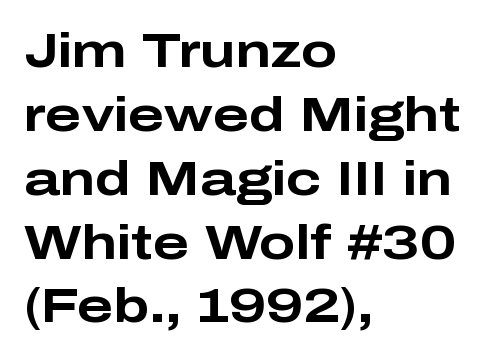
{"serif": "no", "italic": "no", "bold": "yes", "weight": "bold", "width": "wide", "stroke_contrast": "low", "x_height": "medium", "monospaced": "no", "underline": "no", "align": "left", "line_spacing": "normal", "line_spacing_ratio": 1.33, "letter_spacing": "normal", "letter_spacing_em": 0.0, "glyph_px": 48}
